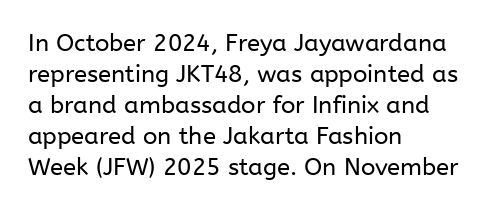
Q: Is the text bold? A: No.
Q: Is the text italic (slanted)? A: No, it is upright.
Q: Is the text underlined? A: No.
Q: How is the paragraph aligned? A: Left-aligned.
Q: Is the spacing between letters normal or unusually wide? A: Normal.
Q: Is the spacing between lines tight, normal or loose? A: Normal.
